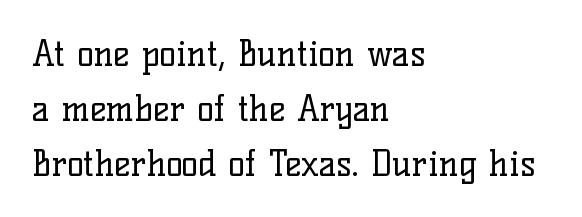
Q: Is the text bold? A: No.
Q: Is the text italic (slanted)? A: No, it is upright.
Q: Is the typeface a serif or a sans-serif typeface? A: Serif.
Q: Is the text underlined? A: No.
Q: How is the paragraph aligned? A: Left-aligned.
Q: Is the spacing between letters normal or unusually wide? A: Normal.
Q: Is the spacing between lines tight, normal or loose? A: Normal.
Q: Width (condensed, normal, or wide)? A: Normal.
Q: Stroke contrast? A: Low.
Q: x-height? A: Medium.
Q: Monospaced? A: No.
